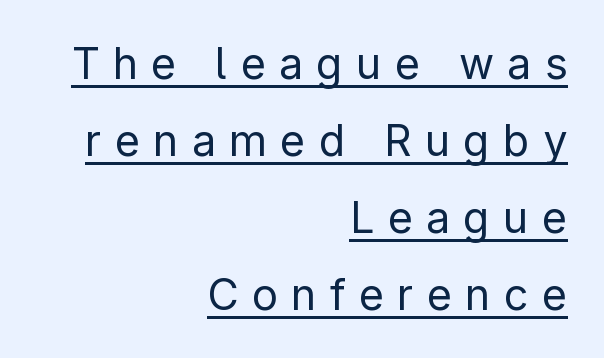
Q: Is the text bold? A: No.
Q: Is the text italic (slanted)? A: No, it is upright.
Q: Is the typeface a serif or a sans-serif typeface? A: Sans-serif.
Q: Is the text underlined? A: Yes.
Q: How is the paragraph aligned? A: Right-aligned.
Q: Is the spacing between letters normal or unusually wide? A: Unusually wide.
Q: Width (condensed, normal, or wide)? A: Normal.
Q: Stroke contrast? A: Low.
Q: x-height? A: Medium.
Q: Monospaced? A: No.
